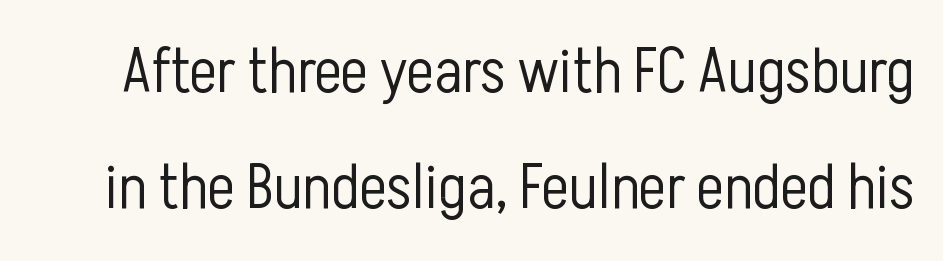
The image shows 64 px light, condensed sans-serif type, upright; set line spacing 1.81x, normal letter spacing, not underlined; low stroke contrast and a medium x-height.
